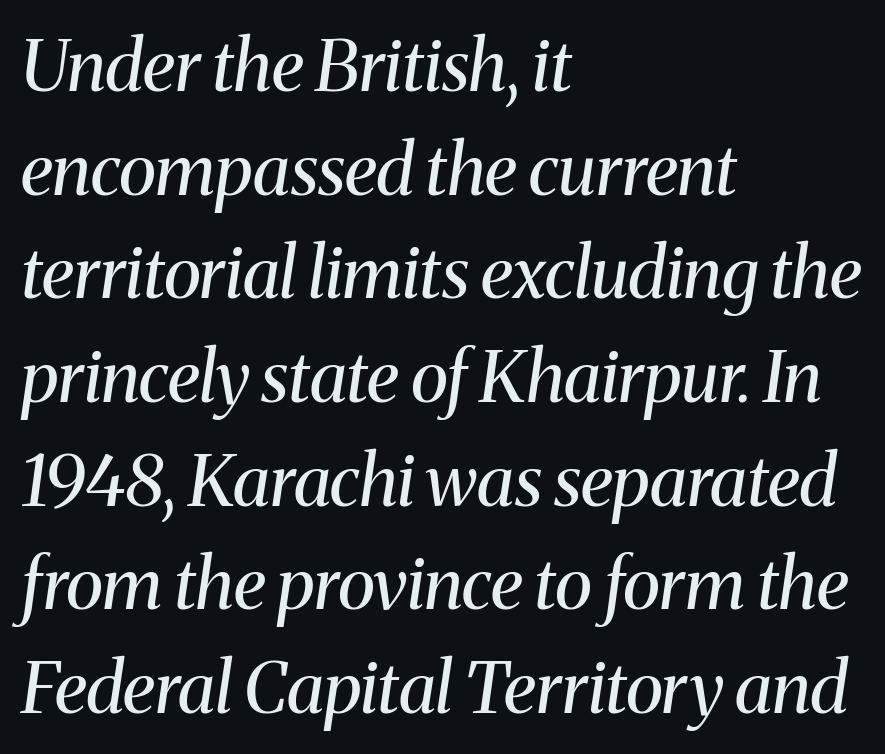
The image shows 71 px regular-weight serif type, italic (leaning right); set left-aligned, normal line spacing (1.46x), normal letter spacing, not underlined; medium stroke contrast and a medium x-height.
